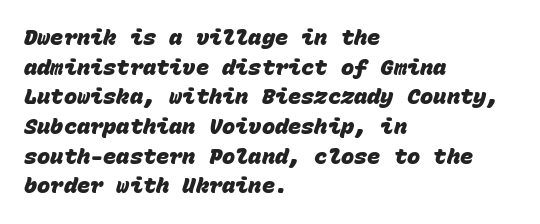
{"bold": "yes", "underline": "no", "align": "left", "line_spacing": "normal", "line_spacing_ratio": 1.35, "letter_spacing": "normal", "letter_spacing_em": 0.0, "glyph_px": 22}
